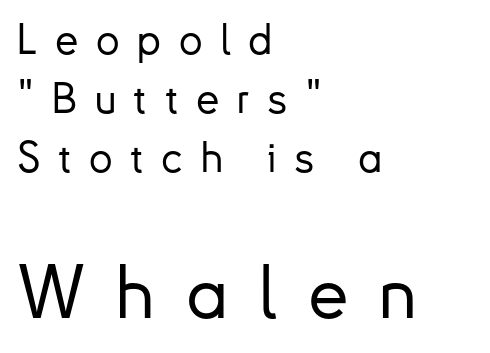
The font family rendered here belongs to the sans-serif group. These lines are rendered in a variable-pitch font. Unlike italic type, these characters show no tilt at all. The space directly below the letters is spotless. Someone cranked the tracking dial way up on this one. Horizontal alignment here is leftward, the default for most running prose.
